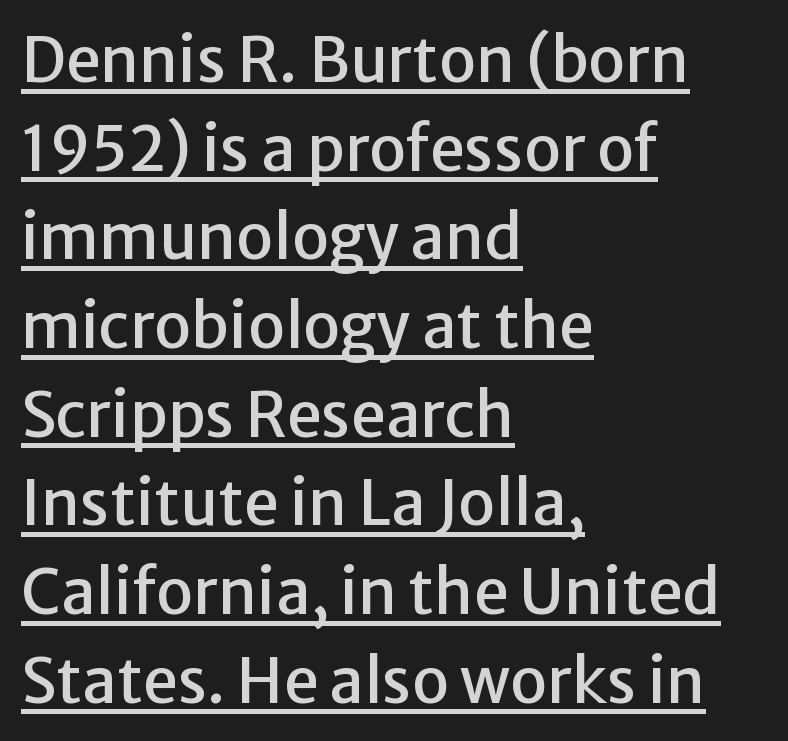
The image shows 62 px sans-serif type, upright; set left-aligned, normal line spacing (1.43x), normal letter spacing, underlined; low stroke contrast and a medium x-height.
